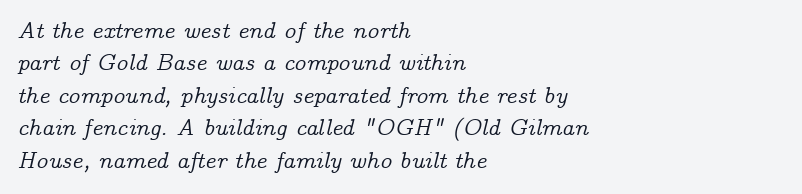
{"italic": "yes", "lean": "right", "slant_degrees": 14, "underline": "no", "align": "left", "line_spacing": "normal", "line_spacing_ratio": 1.41, "letter_spacing": "normal", "letter_spacing_em": 0.0, "glyph_px": 23}
